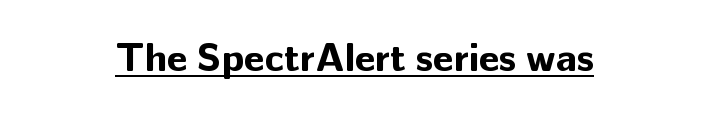
{"serif": "no", "italic": "no", "bold": "yes", "weight": "bold", "width": "normal", "stroke_contrast": "low", "x_height": "medium", "monospaced": "no", "underline": "yes", "letter_spacing": "normal", "letter_spacing_em": 0.0, "glyph_px": 40}
